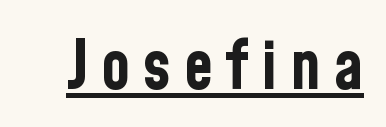
Q: Is the text bold? A: Yes.
Q: Is the text italic (slanted)? A: No, it is upright.
Q: Is the typeface a serif or a sans-serif typeface? A: Sans-serif.
Q: Is the text underlined? A: Yes.
Q: Width (condensed, normal, or wide)? A: Condensed.
Q: Stroke contrast? A: Low.
Q: x-height? A: Medium.
Q: Monospaced? A: No.
